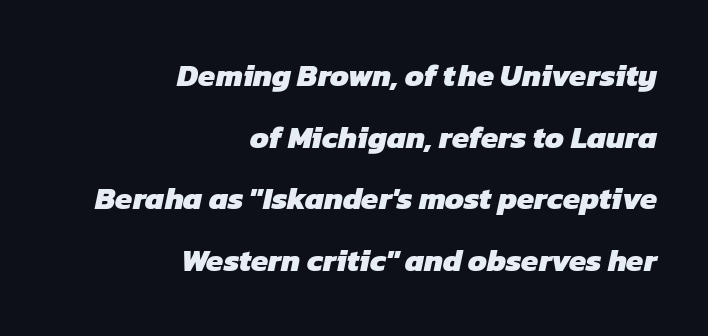
Q: Is the text bold? A: Yes.
Q: Is the typeface a serif or a sans-serif typeface? A: Sans-serif.
Q: Is the text underlined? A: No.
Q: How is the paragraph aligned? A: Right-aligned.
Q: Is the spacing between letters normal or unusually wide? A: Normal.
Q: Is the spacing between lines tight, normal or loose? A: Loose.
Q: Width (condensed, normal, or wide)? A: Normal.
Q: Stroke contrast? A: Low.
Q: x-height? A: Medium.
Q: Monospaced? A: No.
